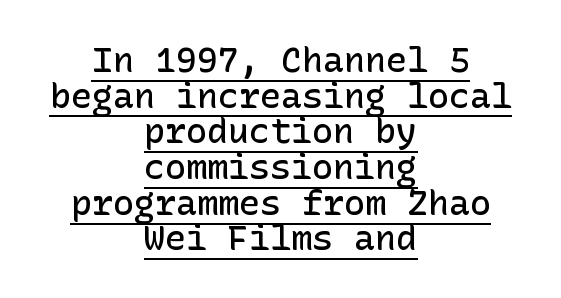
Q: Is the text bold? A: Semi-bold.
Q: Is the text italic (slanted)? A: No, it is upright.
Q: Is the typeface a serif or a sans-serif typeface? A: Sans-serif.
Q: Is the text underlined? A: Yes.
Q: How is the paragraph aligned? A: Centered.
Q: Is the spacing between letters normal or unusually wide? A: Normal.
Q: Is the spacing between lines tight, normal or loose? A: Tight.
Q: Width (condensed, normal, or wide)? A: Normal.
Q: Stroke contrast? A: Low.
Q: x-height? A: Medium.
